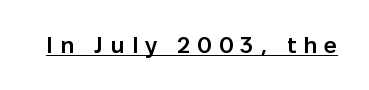
{"italic": "no", "bold": "semi", "underline": "yes", "letter_spacing": "wide", "letter_spacing_em": 0.31, "glyph_px": 23}
